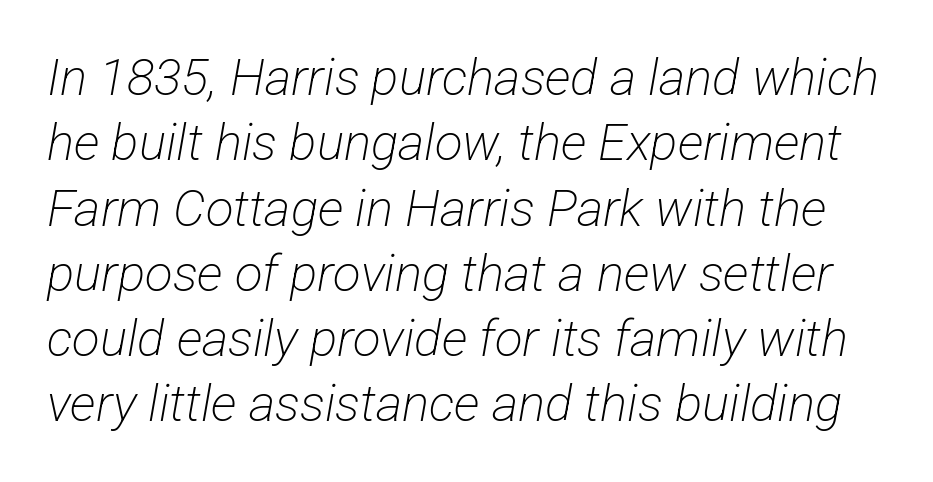
{"serif": "no", "bold": "no", "weight": "light", "width": "condensed", "stroke_contrast": "low", "x_height": "medium", "monospaced": "no", "underline": "no", "line_spacing": "normal", "line_spacing_ratio": 1.28, "letter_spacing": "normal", "letter_spacing_em": 0.0, "glyph_px": 51}
